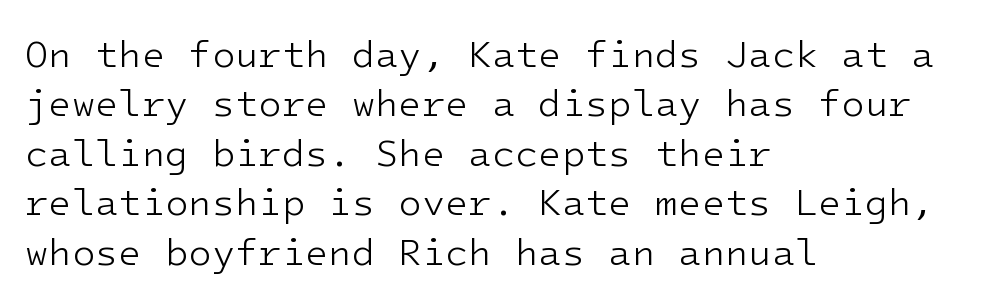
The image shows 38 px light sans-serif type, upright; set left-aligned, normal line spacing (1.3x), normal letter spacing, not underlined; low stroke contrast and a medium x-height.
